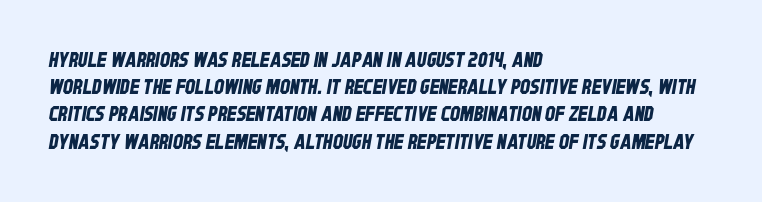
{"underline": "no", "align": "left", "line_spacing": "normal", "line_spacing_ratio": 1.36, "letter_spacing": "normal", "letter_spacing_em": 0.0, "glyph_px": 20}
